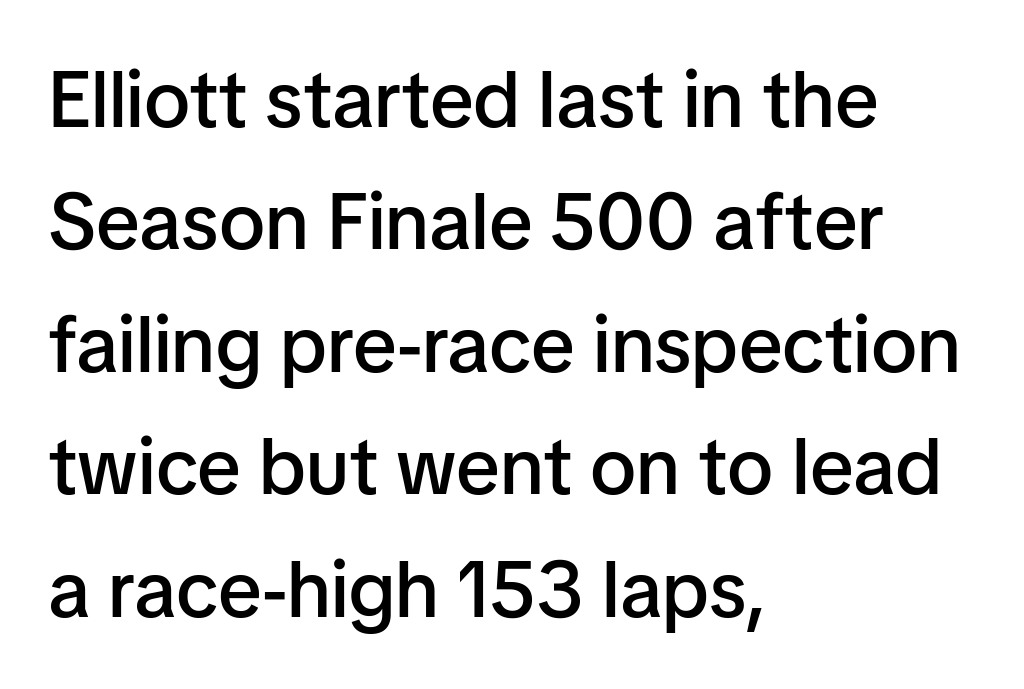
{"serif": "no", "italic": "no", "bold": "semi", "weight": "semibold", "width": "normal", "stroke_contrast": "low", "x_height": "medium", "monospaced": "no", "underline": "no", "align": "left", "line_spacing": "normal", "line_spacing_ratio": 1.55, "letter_spacing": "normal", "letter_spacing_em": 0.0, "glyph_px": 79}
